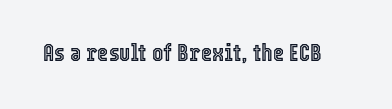
{"italic": "no", "underline": "no", "letter_spacing": "normal", "letter_spacing_em": 0.0, "glyph_px": 24}
